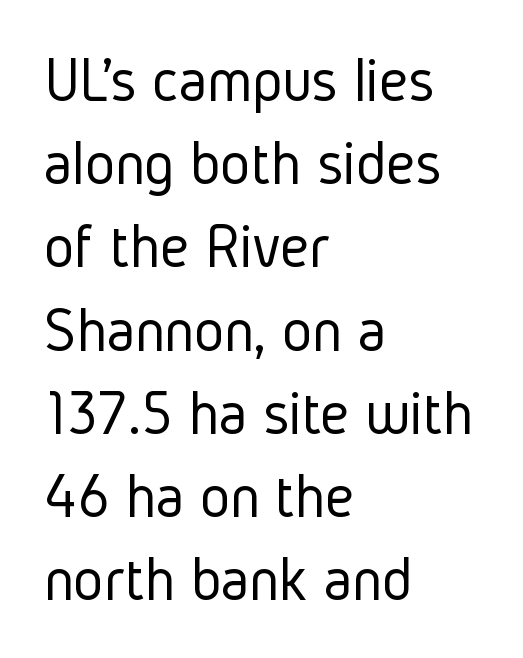
Students, note that the glyphs here touch the page at normal intervals. Varying glyph widths throughout — classic text-font behaviour. If you drew a line through each stem, it would be perfectly vertical. Evenly set lines give the paragraph a standard silhouette. Summary of weight: not heavy and not bold. Honestly, there is no underline to notice here at all.
